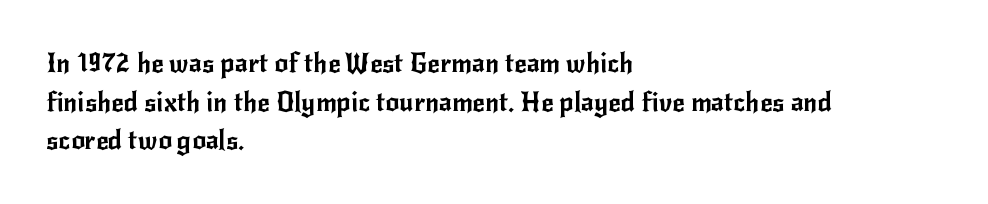
Q: Is the text italic (slanted)? A: No, it is upright.
Q: Is the text underlined? A: No.
Q: How is the paragraph aligned? A: Left-aligned.
Q: Is the spacing between letters normal or unusually wide? A: Normal.
Q: Is the spacing between lines tight, normal or loose? A: Normal.
